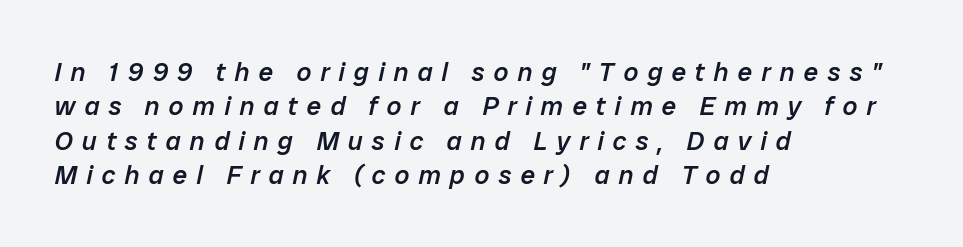
Check under the words: just untouched page. The designer left line spacing at the default. Weight: semibold (demi). The passage shown has open, widely tracked lettering throughout. The lettering tilts uniformly, giving the passage an italic look. The text block is weighted toward the left margin, trailing off unevenly rightward.
